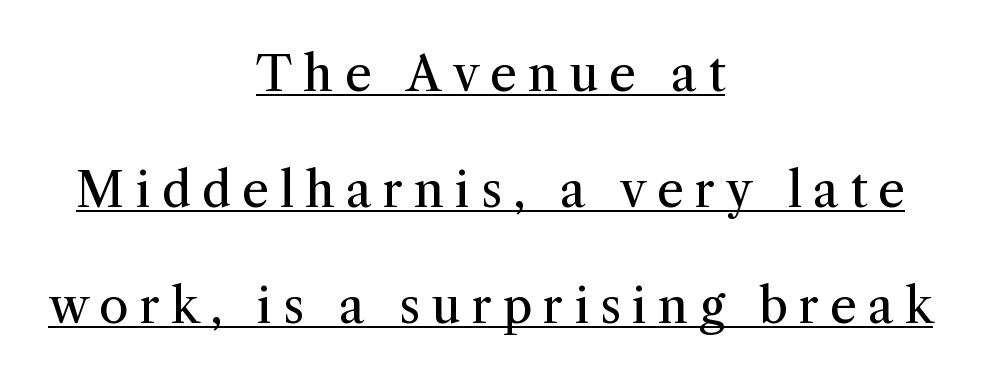
{"serif": "yes", "italic": "no", "bold": "no", "weight": "regular", "width": "normal", "stroke_contrast": "medium", "x_height": "medium", "monospaced": "no", "underline": "yes", "align": "center", "line_spacing": "loose", "line_spacing_ratio": 2.42, "letter_spacing": "wide", "letter_spacing_em": 0.23, "glyph_px": 48}
